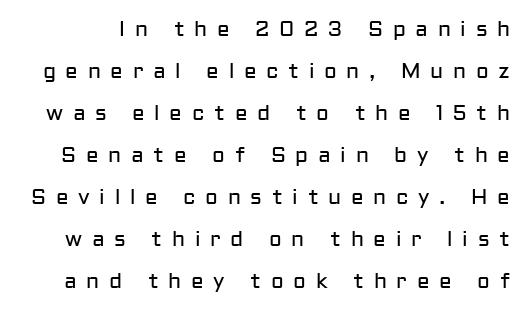
Whoever set this chose breathing room over compactness in the vertical rhythm. The face used here is rendered with a markedly widened letterfit. Only glyphs here, with clear space below each row. Stems here are at most as thick as an everyday book face.
